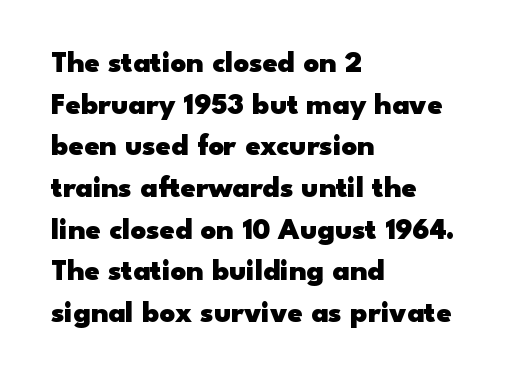
Heavy, bold letterforms. The passage shown has conventional tracking throughout. Every stem runs plumb, perpendicular to the baseline. Alignment: flush left. Only glyphs here, with clear space below each row. The rendering uses natural spacing where letterforms have individual widths.
